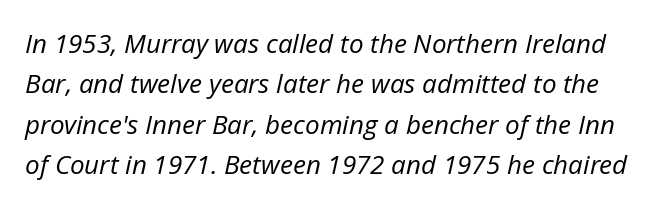
In terms of letterspacing, this is plain default setting. Slanted lettering throughout. Check the space under the baseline: it is left empty. The passage shown is not bold in any degree. Honestly, the row spacing looks completely unremarkable.
